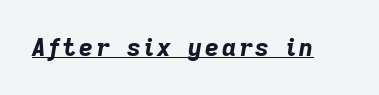
Q: Is the text bold? A: Yes.
Q: Is the text italic (slanted)? A: Yes, it leans right by about 9 degrees.
Q: Is the text underlined? A: Yes.
